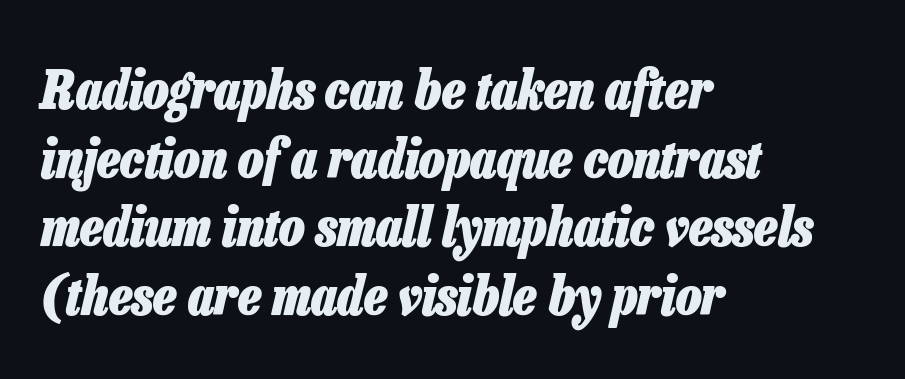
The image shows 54 px heavy, condensed type, italic (leaning right); set left-aligned, normal line spacing (1.27x), normal letter spacing, not underlined; low stroke contrast and a medium x-height.
